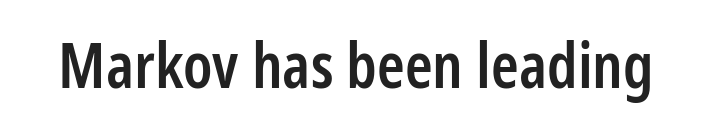
Type without underlining. You could not count columns in this text — the font is proportionally spaced. Tall strokes in this sample are plumb rather than angled. The letterforms sit shoulder to shoulder at normal distance. The sample has been set in demibold, a notch under bold. To sum up the face: it is a sans, with no serifs.
